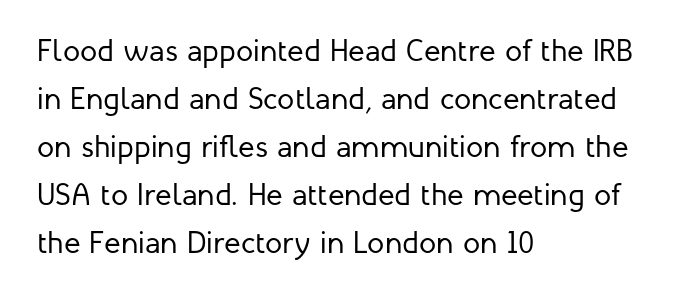
The image shows 31 px regular-weight sans-serif type, upright; set left-aligned, normal line spacing (1.55x), normal letter spacing, not underlined; low stroke contrast and a medium x-height.
